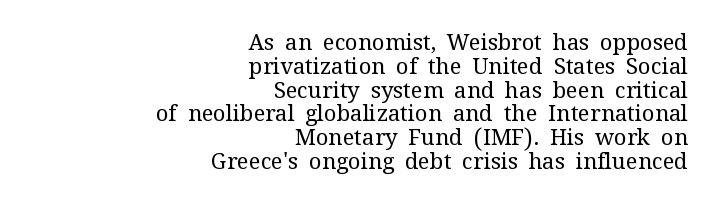
The image shows 22 px text type, upright; set right-aligned, tight line spacing (1.08x), normal letter spacing, not underlined.
